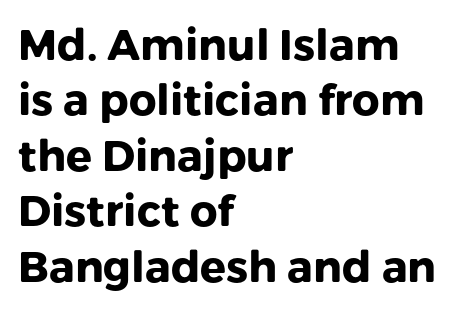
Q: Is the text bold? A: Yes.
Q: Is the text italic (slanted)? A: No, it is upright.
Q: Is the typeface a serif or a sans-serif typeface? A: Sans-serif.
Q: Is the text underlined? A: No.
Q: How is the paragraph aligned? A: Left-aligned.
Q: Is the spacing between letters normal or unusually wide? A: Normal.
Q: Is the spacing between lines tight, normal or loose? A: Normal.
Q: Width (condensed, normal, or wide)? A: Normal.
Q: Stroke contrast? A: Low.
Q: x-height? A: Medium.
Q: Monospaced? A: No.
